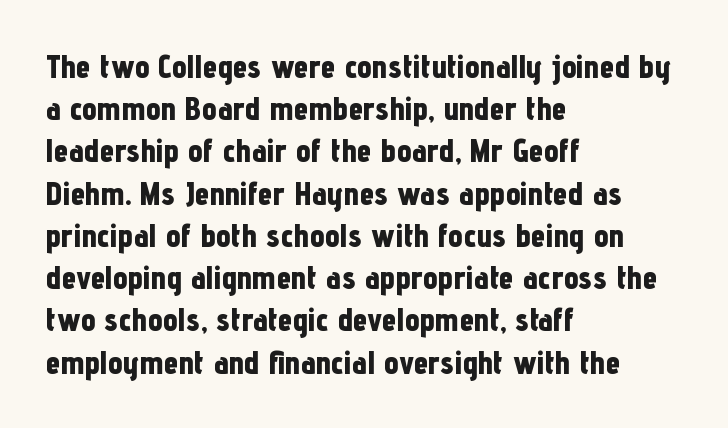
Q: Is the text bold? A: Yes.
Q: Is the text italic (slanted)? A: No, it is upright.
Q: Is the typeface a serif or a sans-serif typeface? A: Sans-serif.
Q: Is the text underlined? A: No.
Q: How is the paragraph aligned? A: Left-aligned.
Q: Is the spacing between letters normal or unusually wide? A: Normal.
Q: Is the spacing between lines tight, normal or loose? A: Normal.
Q: Width (condensed, normal, or wide)? A: Condensed.
Q: Stroke contrast? A: Low.
Q: x-height? A: Medium.
Q: Monospaced? A: No.
